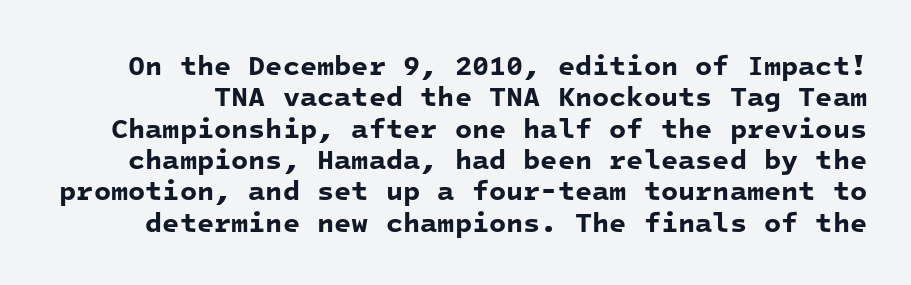
The image shows 28 px bold sans-serif type, monospaced; set tight line spacing (1.12x), normal letter spacing, not underlined; low stroke contrast and a medium x-height.
